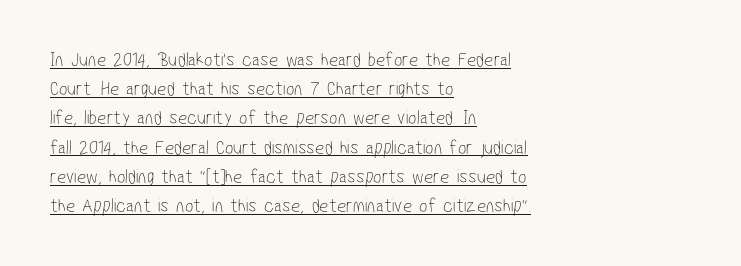
Q: Is the text bold? A: No.
Q: Is the text underlined? A: Yes.
Q: How is the paragraph aligned? A: Left-aligned.
Q: Is the spacing between letters normal or unusually wide? A: Normal.
Q: Is the spacing between lines tight, normal or loose? A: Normal.
